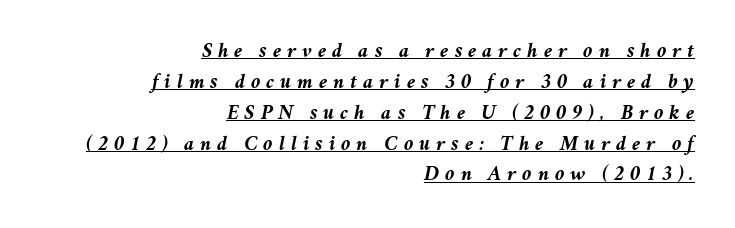
The image shows 21 px bold type, italic (leaning right); set right-aligned, normal line spacing (1.47x), unusually wide letter spacing (+0.28 em), underlined.
